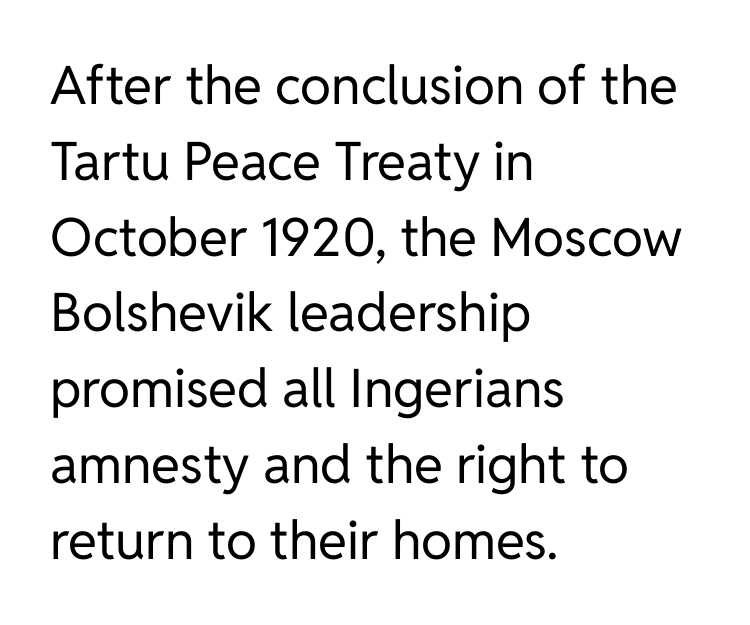
The axis of the letterforms is exactly vertical. Words appear dense and cohesive because spacing is normal. Nobody drew a line under any word here. You could not count columns in this text — the font is proportionally spaced. Check where the strokes stop: nothing finishes them off — pure sans.
